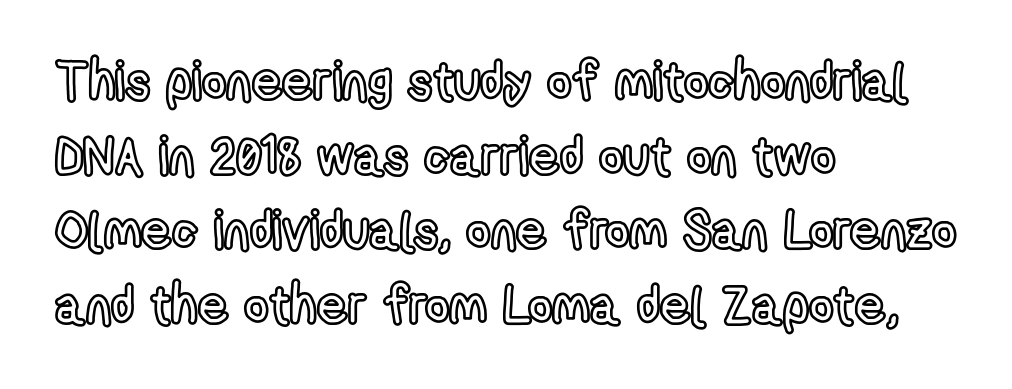
{"italic": "no", "width": "condensed", "x_height": "medium", "monospaced": "no", "underline": "no", "align": "left", "line_spacing": "normal", "line_spacing_ratio": 1.41, "letter_spacing": "normal", "letter_spacing_em": 0.0, "glyph_px": 53}
